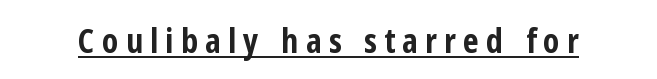
Q: Is the text bold? A: Yes.
Q: Is the text italic (slanted)? A: No, it is upright.
Q: Is the typeface a serif or a sans-serif typeface? A: Sans-serif.
Q: Is the text underlined? A: Yes.
Q: Is the spacing between letters normal or unusually wide? A: Unusually wide.
Q: Width (condensed, normal, or wide)? A: Condensed.
Q: Stroke contrast? A: Low.
Q: x-height? A: Medium.
Q: Monospaced? A: No.
